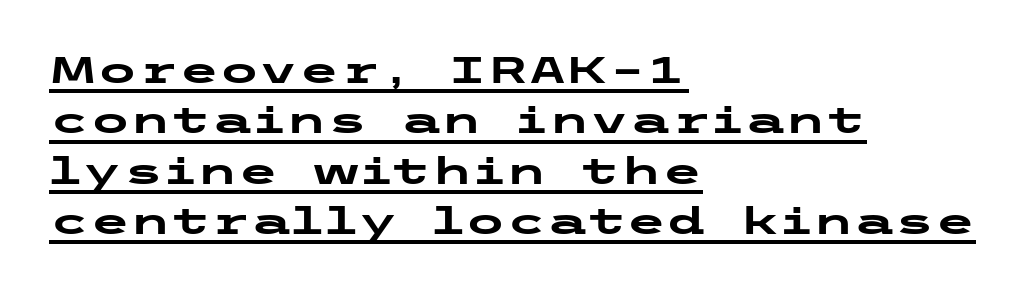
{"serif": "no", "italic": "no", "bold": "yes", "weight": "heavy", "width": "wide", "stroke_contrast": "low", "x_height": "medium", "underline": "yes", "align": "left", "line_spacing": "normal", "line_spacing_ratio": 1.36, "letter_spacing": "normal", "letter_spacing_em": 0.0, "glyph_px": 37}
